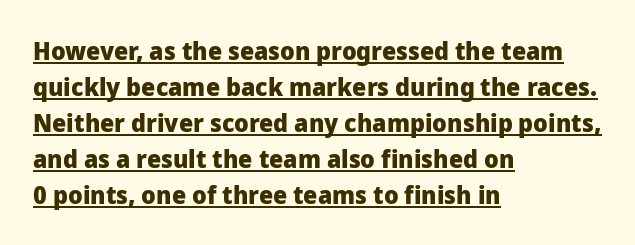
{"italic": "no", "bold": "yes", "underline": "yes", "align": "left", "line_spacing": "normal", "line_spacing_ratio": 1.44, "letter_spacing": "normal", "letter_spacing_em": 0.0, "glyph_px": 25}
